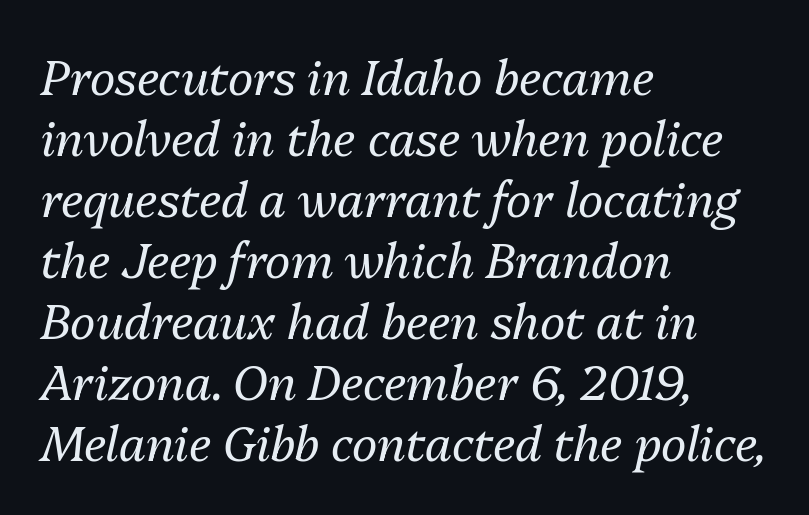
Where is the straight margin? On the left. The typography opts for an oblique posture over an upright one. Students, note that the glyphs here touch the page at normal intervals. Quick note: interline space is typical. Proportional: the letters do not fall into vertical columns. Words float on clear page, feet unadorned.
